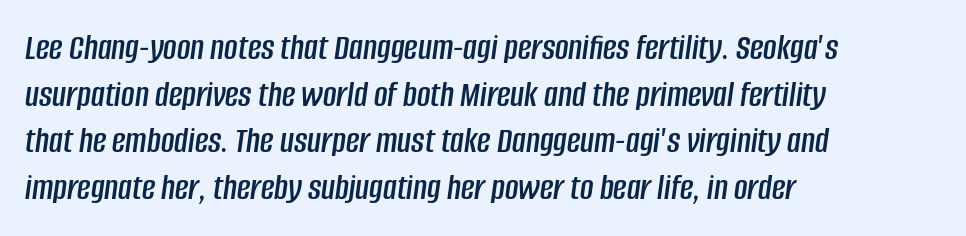
The image shows 37 px condensed type, italic (leaning right); set left-aligned, normal line spacing (1.26x), normal letter spacing, not underlined; low stroke contrast and a large x-height.
